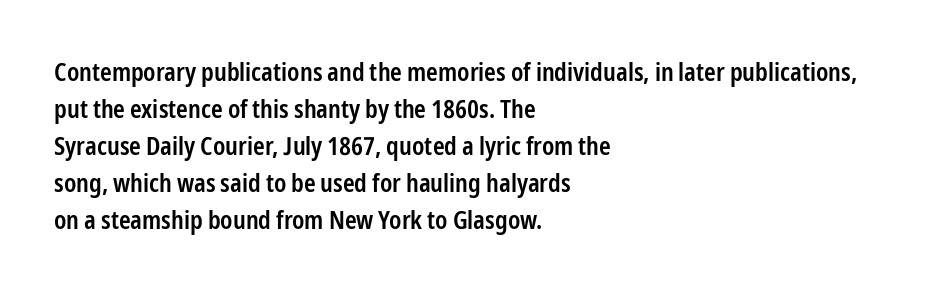
Q: Is the text bold? A: Semi-bold.
Q: Is the text italic (slanted)? A: No, it is upright.
Q: Is the text underlined? A: No.
Q: How is the paragraph aligned? A: Left-aligned.
Q: Is the spacing between letters normal or unusually wide? A: Normal.
Q: Is the spacing between lines tight, normal or loose? A: Normal.
